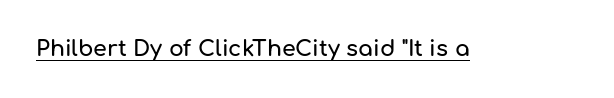
Q: Is the text italic (slanted)? A: No, it is upright.
Q: Is the text underlined? A: Yes.
Q: Is the spacing between letters normal or unusually wide? A: Normal.
